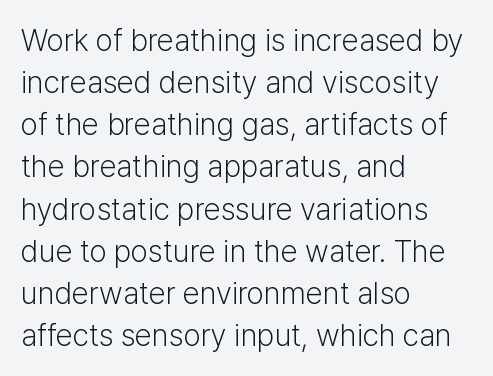
The image shows 31 px light sans-serif type, upright; set left-aligned, normal line spacing (1.36x), normal letter spacing, not underlined; low stroke contrast and a medium x-height.
